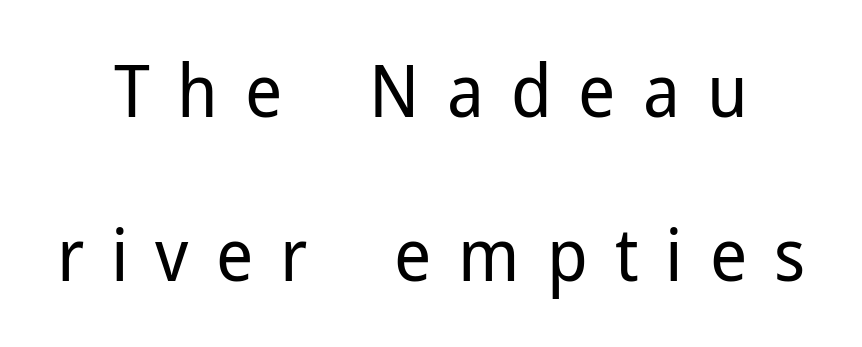
Q: Is the text bold? A: No.
Q: Is the text italic (slanted)? A: No, it is upright.
Q: Is the typeface a serif or a sans-serif typeface? A: Sans-serif.
Q: Is the text underlined? A: No.
Q: Is the spacing between letters normal or unusually wide? A: Unusually wide.
Q: Is the spacing between lines tight, normal or loose? A: Loose.
Q: Width (condensed, normal, or wide)? A: Normal.
Q: Stroke contrast? A: Low.
Q: x-height? A: Medium.
Q: Monospaced? A: No.
